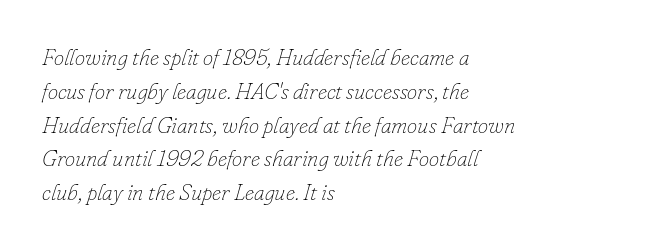
The image shows 23 px text type, italic (leaning right); set left-aligned, normal line spacing (1.47x), normal letter spacing, not underlined.
